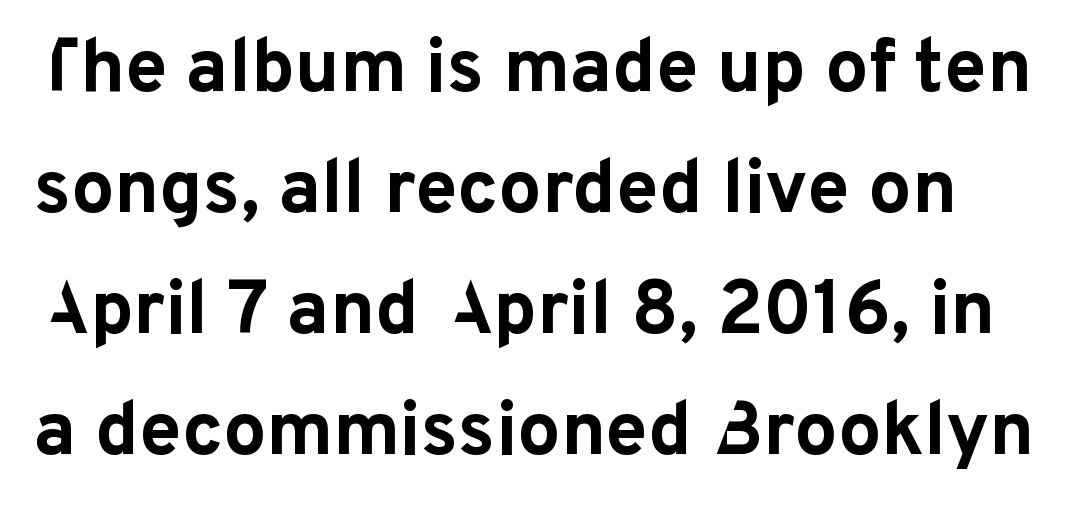
The image shows 76 px bold sans-serif type, upright; set normal line spacing (1.59x), normal letter spacing, not underlined; low stroke contrast and a medium x-height.
